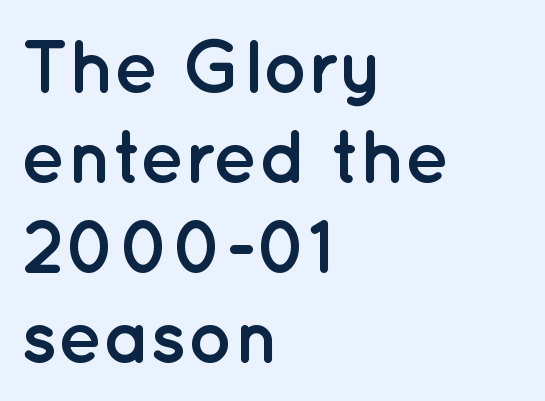
{"serif": "no", "italic": "no", "bold": "yes", "weight": "semibold", "width": "normal", "stroke_contrast": "low", "x_height": "medium", "monospaced": "no", "underline": "no", "align": "left", "line_spacing_ratio": 1.2, "letter_spacing": "normal", "letter_spacing_em": 0.0, "glyph_px": 75}
